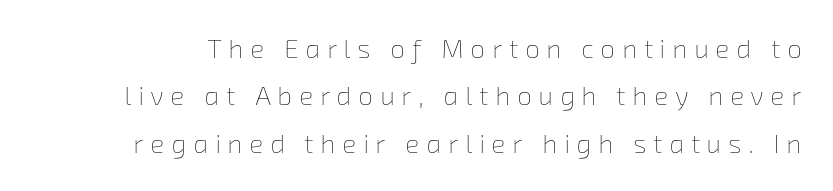
{"bold": "no", "underline": "no", "line_spacing_ratio": 1.82, "letter_spacing": "wide", "letter_spacing_em": 0.27, "glyph_px": 26}
